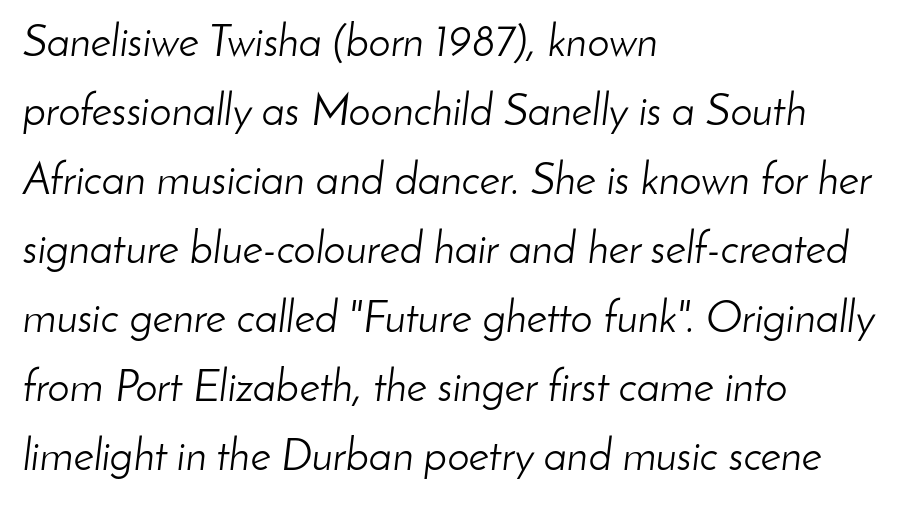
{"italic": "yes", "lean": "right", "slant_degrees": 8, "bold": "no", "weight": "light", "width": "normal", "stroke_contrast": "low", "x_height": "small", "monospaced": "no", "underline": "no", "align": "left", "line_spacing": "normal", "line_spacing_ratio": 1.57, "letter_spacing": "normal", "letter_spacing_em": 0.0, "glyph_px": 44}
